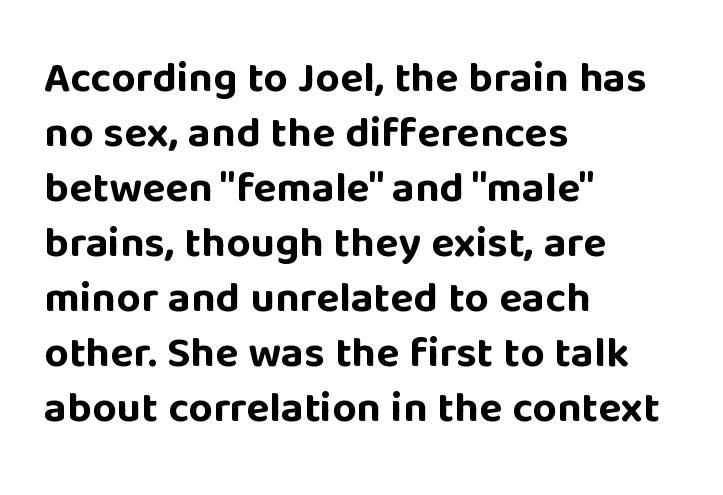
The image shows 43 px bold sans-serif type, upright; set left-aligned, normal line spacing (1.28x), normal letter spacing, not underlined; low stroke contrast and a large x-height.
